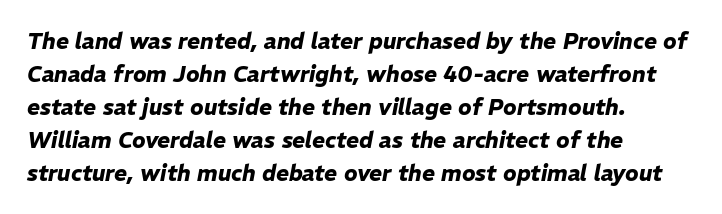
Between one letter and the next there's only the usual sliver of space. The font's italic variant was chosen for this text. Summary of weight: heavy, a full bold. Decoration check: the copy has no underline.
